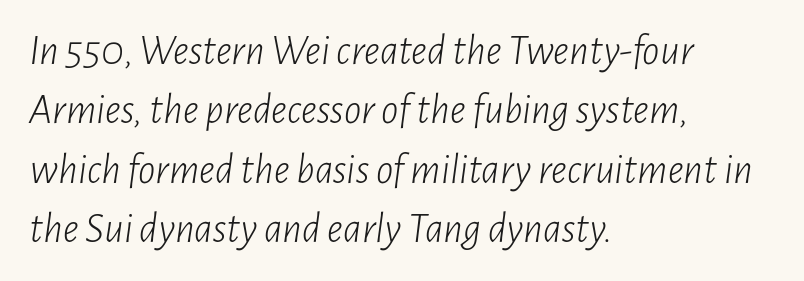
The face used here is proportionally spaced, like ordinary book or web type. Emphasis-style slanted type is in use. Look at the tracking — it's just the regular setting, nothing added. Stem width sits at or under what a default text font uses.
